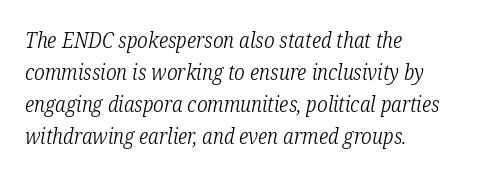
{"italic": "yes", "lean": "right", "slant_degrees": 12, "bold": "no", "underline": "no", "align": "left", "line_spacing": "normal", "line_spacing_ratio": 1.53, "letter_spacing": "normal", "letter_spacing_em": 0.0, "glyph_px": 21}
